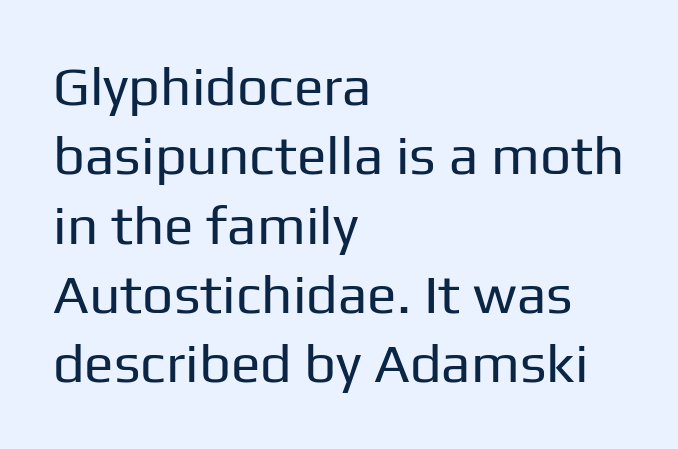
These lines keep a tight, regular rhythm from letter to letter. You could not count columns in this text — the font is proportionally spaced. This reads as an unemphasized weight, regular at the heaviest. Horizontally, the lines are justified to the leading edge only.
